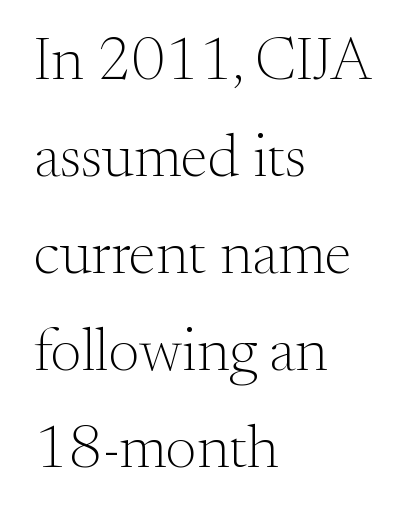
The image shows 61 px light serif type, upright; set left-aligned, normal line spacing (1.59x), normal letter spacing, not underlined; medium stroke contrast and a small x-height.
